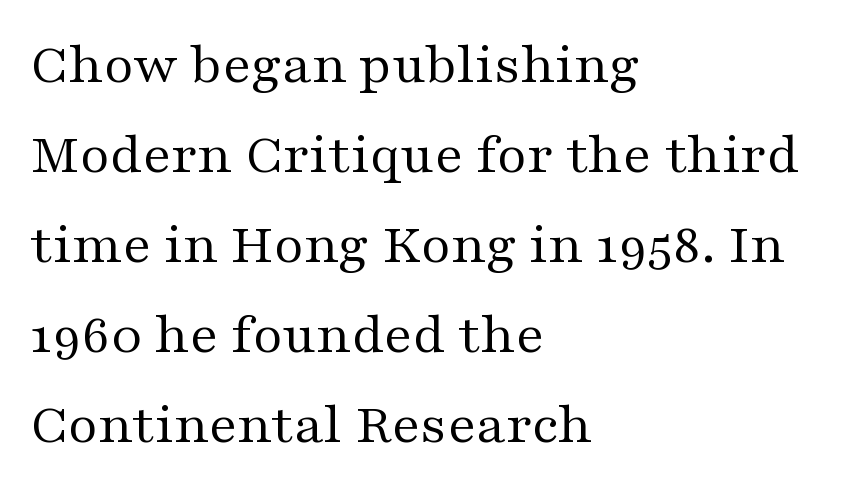
The image shows 58 px regular-weight, wide serif type, upright; set left-aligned, normal line spacing (1.55x), normal letter spacing, not underlined; medium stroke contrast and a medium x-height.
